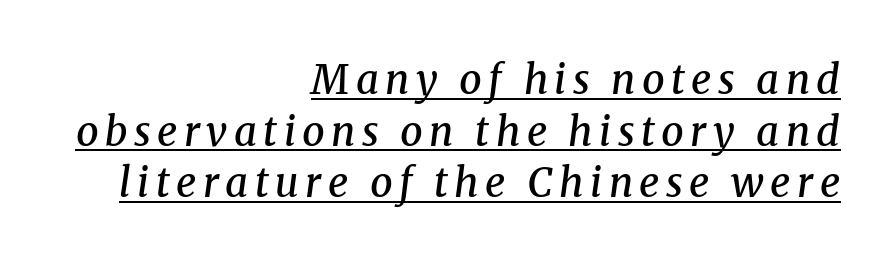
Q: Is the text bold? A: Semi-bold.
Q: Is the text italic (slanted)? A: Yes, it leans right by about 8 degrees.
Q: Is the typeface a serif or a sans-serif typeface? A: Serif.
Q: Is the text underlined? A: Yes.
Q: How is the paragraph aligned? A: Right-aligned.
Q: Is the spacing between lines tight, normal or loose? A: Normal.
Q: Width (condensed, normal, or wide)? A: Normal.
Q: Stroke contrast? A: Medium.
Q: x-height? A: Medium.
Q: Monospaced? A: No.
